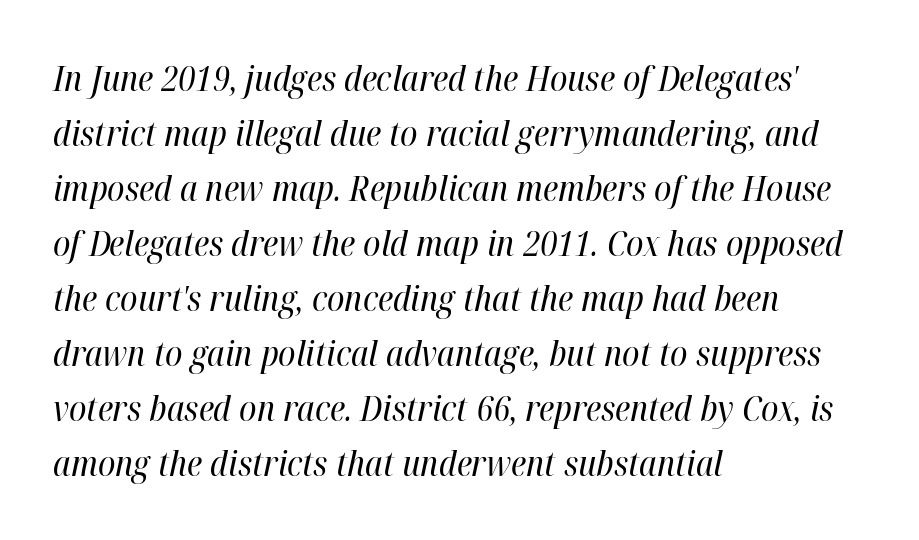
The image shows 35 px regular-weight, condensed type, italic (leaning right); set left-aligned, normal line spacing (1.57x), normal letter spacing, not underlined; high stroke contrast and a medium x-height.
